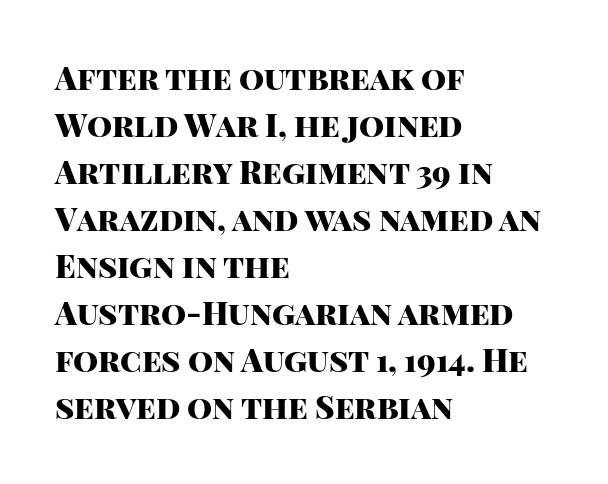
This sample keeps an unexceptional amount of space between lines. Italic: no, the glyphs are upright roman. The text block is weighted toward the left margin, trailing off unevenly rightward. Note: no serifs on the glyphs.
